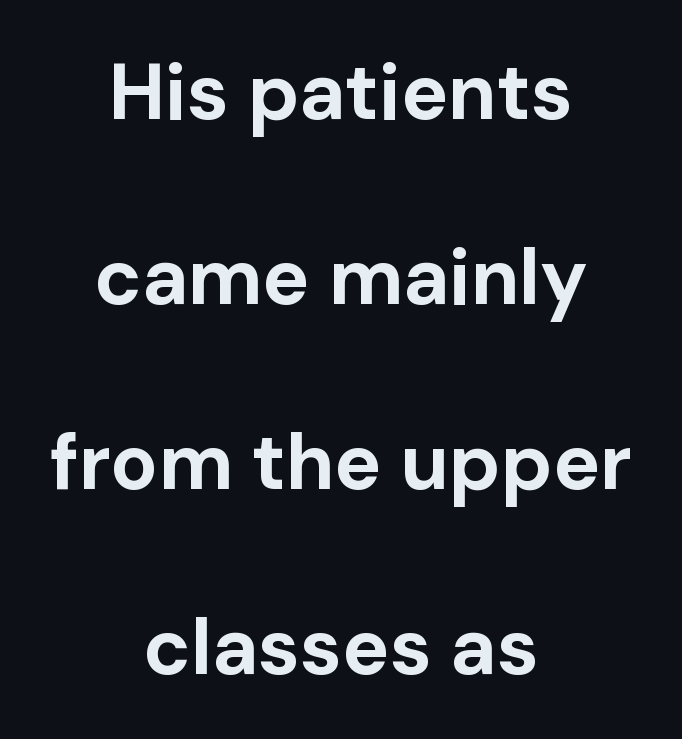
Varying glyph widths throughout — classic text-font behaviour. The face used here is a sans, in the tradition of grotesques and geometrics. Bold? Absolutely — the strokes are thick and heavy. Decoration check: the copy has no underline.
